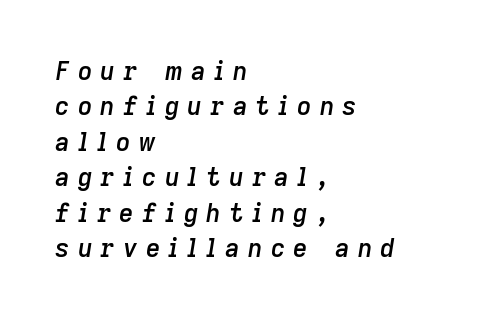
The zone under the glyphs is completely vacant. The whole block is typeset with a tilt. Does the copy run flush right? No — it runs flush left. Honestly, the row spacing looks completely unremarkable.
